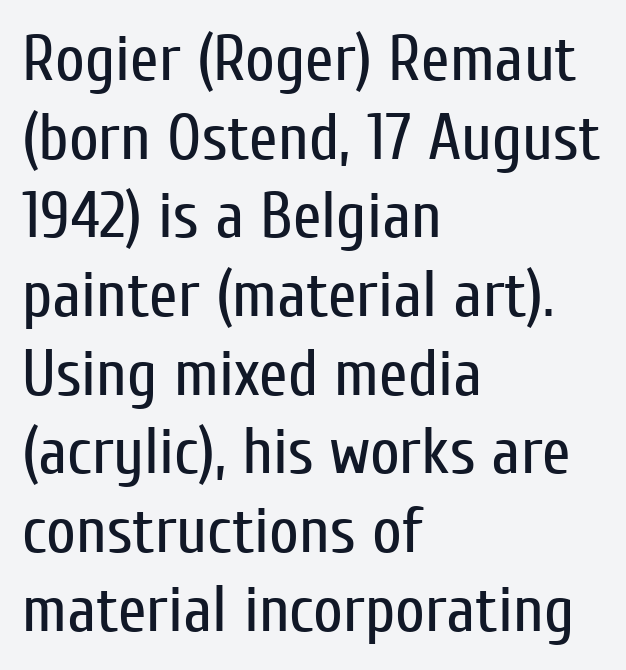
{"serif": "no", "italic": "no", "bold": "no", "weight": "regular", "width": "condensed", "stroke_contrast": "low", "x_height": "medium", "monospaced": "no", "underline": "no", "align": "left", "line_spacing_ratio": 1.21, "letter_spacing": "normal", "letter_spacing_em": 0.0, "glyph_px": 65}
